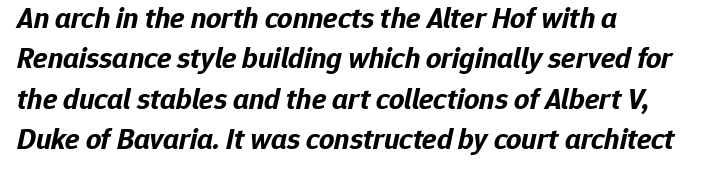
{"italic": "yes", "lean": "right", "slant_degrees": 12, "bold": "yes", "weight": "bold", "width": "normal", "stroke_contrast": "low", "x_height": "medium", "monospaced": "no", "underline": "no", "align": "left", "line_spacing": "normal", "line_spacing_ratio": 1.35, "letter_spacing": "normal", "letter_spacing_em": 0.0, "glyph_px": 30}
